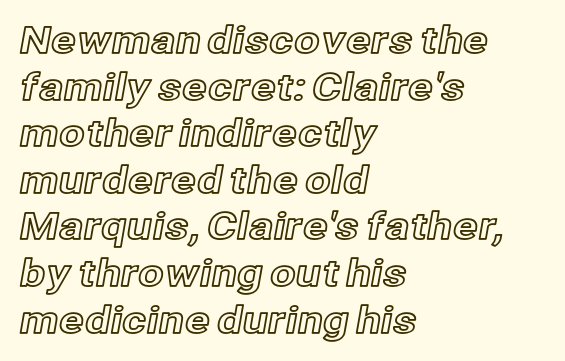
Short note: letters normally spaced. The lines in this sample share a left origin and differ only in where they stop. The gap between lines stays unmarked. This sample has the flowing, uneven cadence of proportional lettering. In terms of leading, this rendering sits right in the middle.
